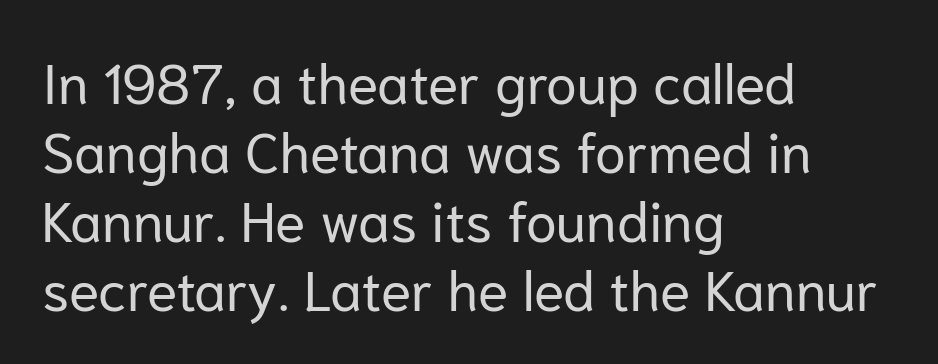
The image shows 56 px regular-weight sans-serif type, upright; set left-aligned, line spacing 1.23x, normal letter spacing, not underlined; low stroke contrast and a medium x-height.
